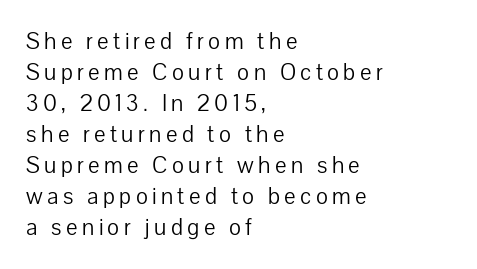
Q: Is the text bold? A: No.
Q: Is the text italic (slanted)? A: No, it is upright.
Q: Is the text underlined? A: No.
Q: How is the paragraph aligned? A: Left-aligned.
Q: Is the spacing between lines tight, normal or loose? A: Normal.
